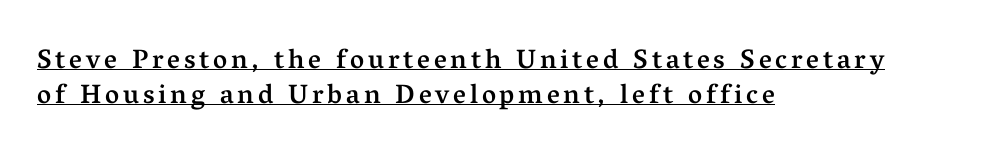
The image shows 27 px text type, upright; set left-aligned, normal line spacing (1.29x), underlined.
